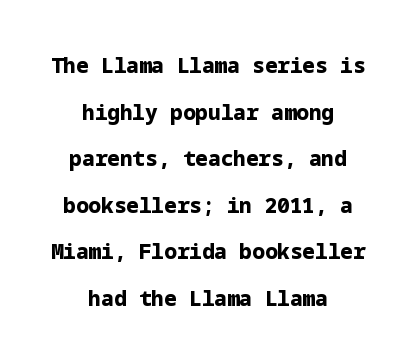
Q: Is the text bold? A: Yes.
Q: Is the text italic (slanted)? A: No, it is upright.
Q: Is the text underlined? A: No.
Q: How is the paragraph aligned? A: Centered.
Q: Is the spacing between letters normal or unusually wide? A: Normal.
Q: Is the spacing between lines tight, normal or loose? A: Loose.
